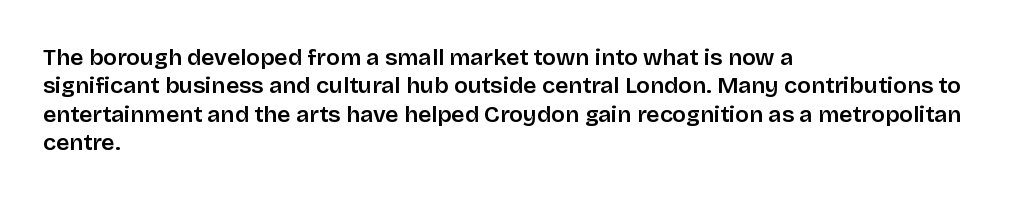
One-word summary of the alignment: left. These lines keep a tight, regular rhythm from letter to letter. Letters rest on an invisible, unmarked baseline. In terms of posture, this sample is upright.
